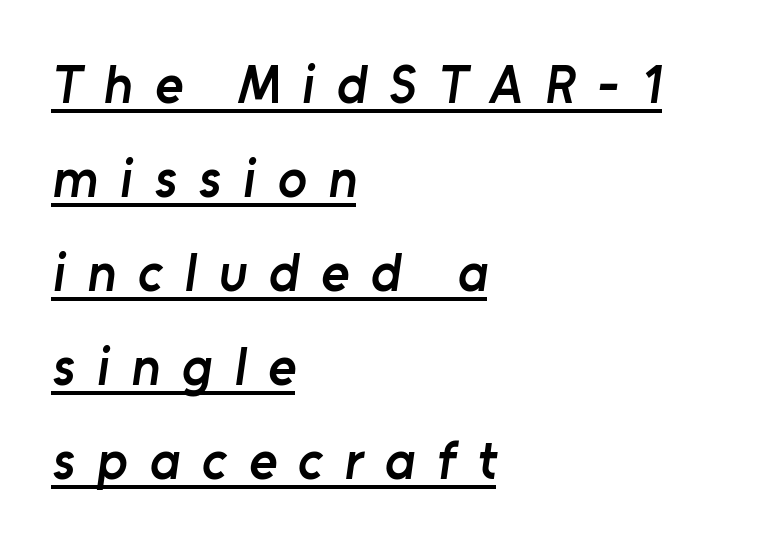
The image shows 54 px semibold sans-serif type; set left-aligned, line spacing 1.74x, unusually wide letter spacing (+0.4 em), underlined; low stroke contrast and a medium x-height.
